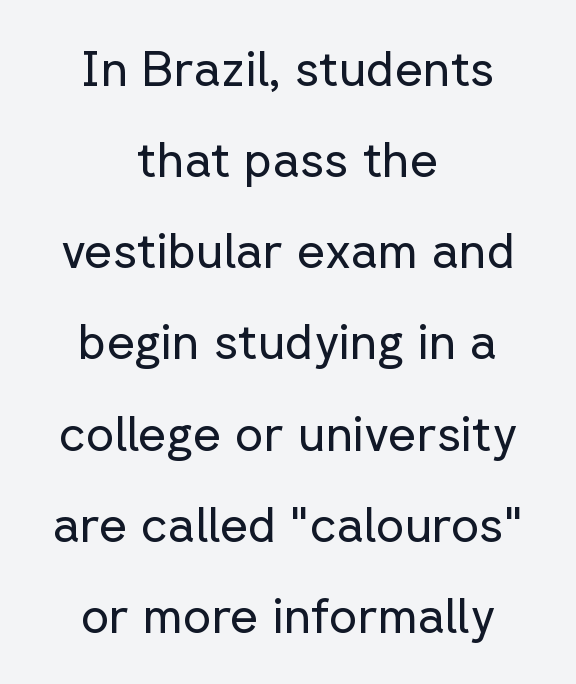
The image shows 49 px regular-weight sans-serif type, upright; set centered, line spacing 1.86x, normal letter spacing, not underlined; low stroke contrast and a medium x-height.
